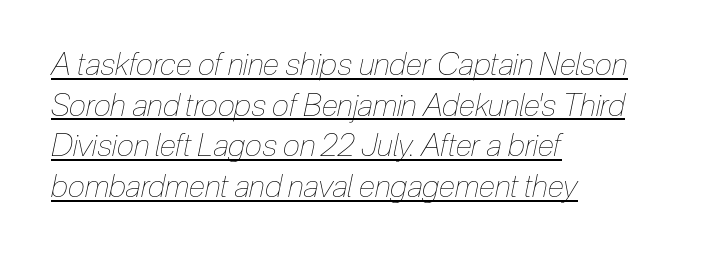
Q: Is the text bold? A: No.
Q: Is the text italic (slanted)? A: Yes, it leans right by about 12 degrees.
Q: Is the text underlined? A: Yes.
Q: How is the paragraph aligned? A: Left-aligned.
Q: Is the spacing between letters normal or unusually wide? A: Normal.
Q: Is the spacing between lines tight, normal or loose? A: Normal.
Q: Width (condensed, normal, or wide)? A: Condensed.
Q: Stroke contrast? A: Low.
Q: x-height? A: Medium.
Q: Monospaced? A: No.
